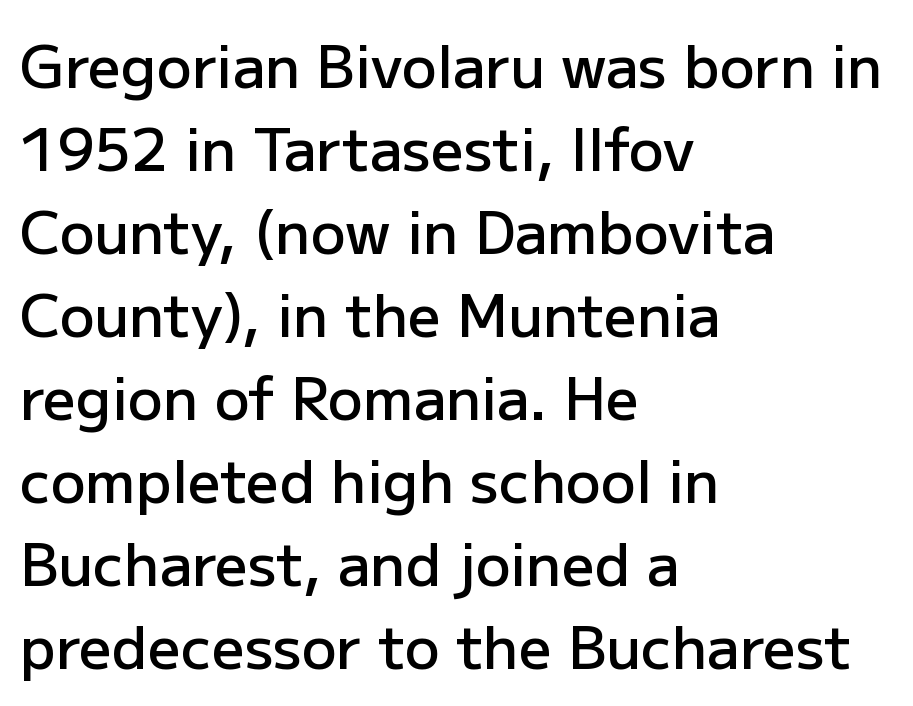
If you drew a ruler down the left edge, every line would touch it. The rendering uses natural spacing where letterforms have individual widths. The passage shown is not underscored anywhere. Regular leading. A typesetter would label this face a sans. Quick note: not italic, upright.
